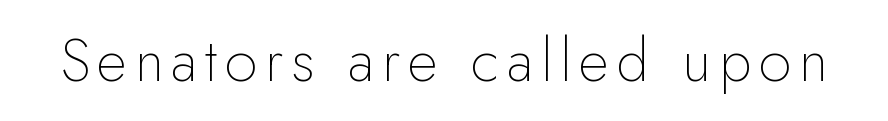
Q: Is the text bold? A: No.
Q: Is the text italic (slanted)? A: No, it is upright.
Q: Is the typeface a serif or a sans-serif typeface? A: Sans-serif.
Q: Is the text underlined? A: No.
Q: Width (condensed, normal, or wide)? A: Normal.
Q: Stroke contrast? A: Low.
Q: x-height? A: Small.
Q: Monospaced? A: No.
